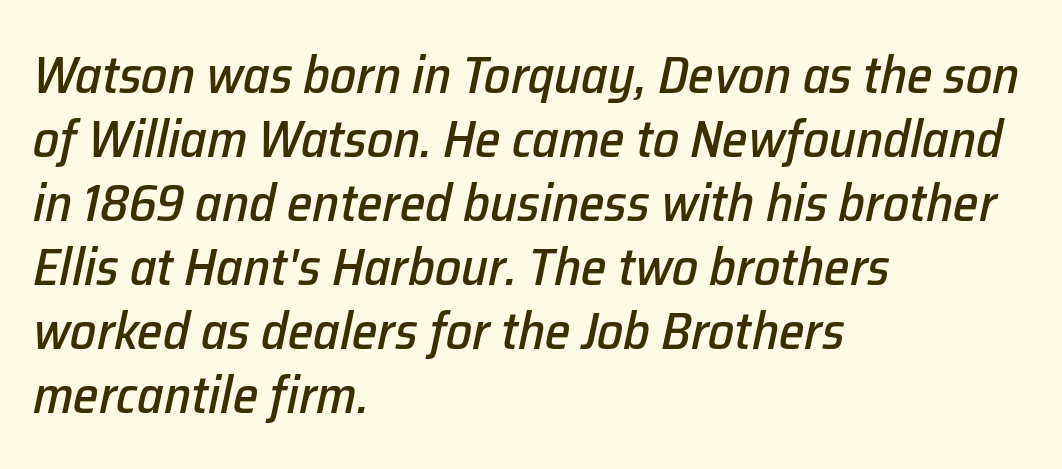
If you drew a ruler down the left edge, every line would touch it. Glyph-to-glyph distance matches everyday printed text. The rendering applies a slant to the glyphs. Type without underlining. Character widths vary here, with narrow letters taking less room than wide ones.
